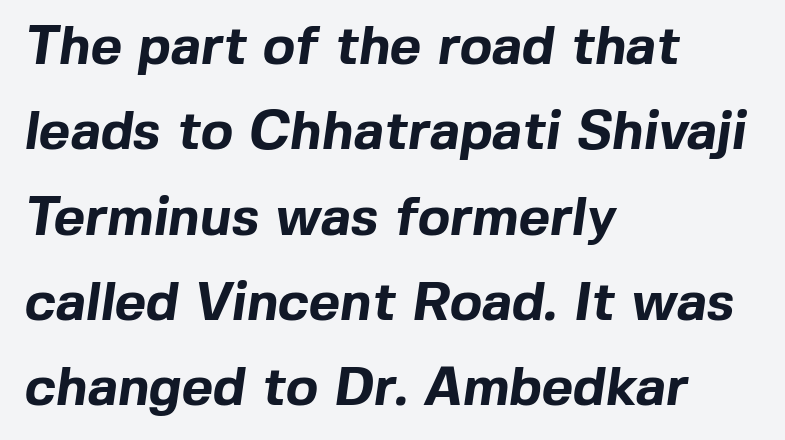
Q: Is the text bold? A: Yes.
Q: Is the typeface a serif or a sans-serif typeface? A: Sans-serif.
Q: Is the text underlined? A: No.
Q: How is the paragraph aligned? A: Left-aligned.
Q: Is the spacing between letters normal or unusually wide? A: Normal.
Q: Is the spacing between lines tight, normal or loose? A: Normal.
Q: Width (condensed, normal, or wide)? A: Normal.
Q: x-height? A: Medium.
Q: Monospaced? A: No.
